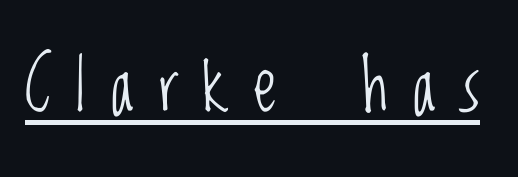
Stroke thickness stays within the range of a standard reading face or lighter. The letters carry no serifs — their stems end cleanly without finishing strokes. You can see a thin bar hugging the bottom of the glyphs. Does extra space separate the letters? Yes, quite a lot of it.
